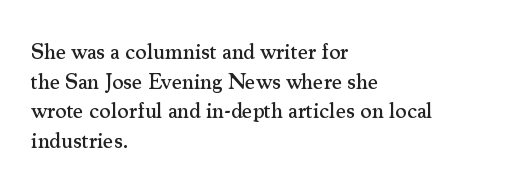
The image shows 22 px text type, upright; set left-aligned, normal line spacing (1.35x), normal letter spacing, not underlined.
